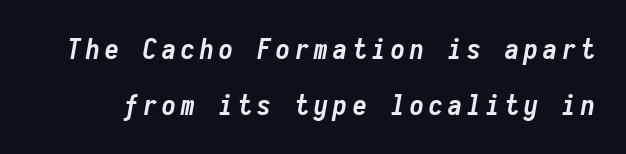
Leading is clearly above the norm, producing a sparse column. Caption: bold face, heavy strokes. Think of a typewriter: that constant character pitch is what you see here. The area under the type is left untouched. The letters are slanted; this is an italic face.
